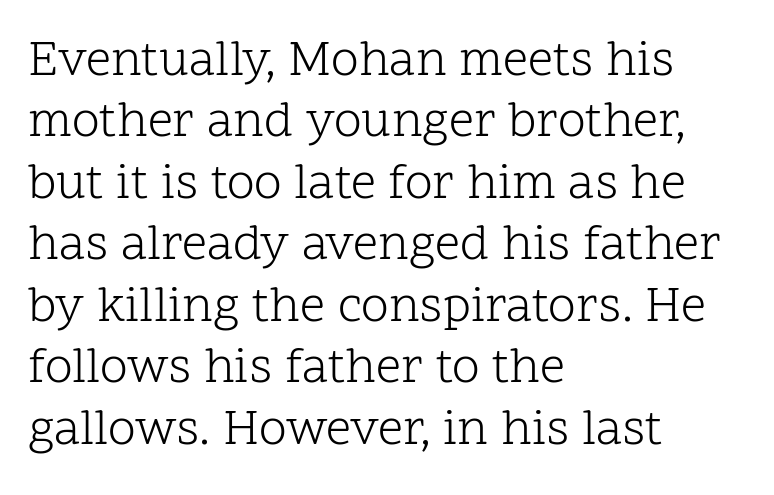
The image shows 50 px light serif type, upright; set left-aligned, line spacing 1.23x, normal letter spacing, not underlined; low stroke contrast and a medium x-height.
